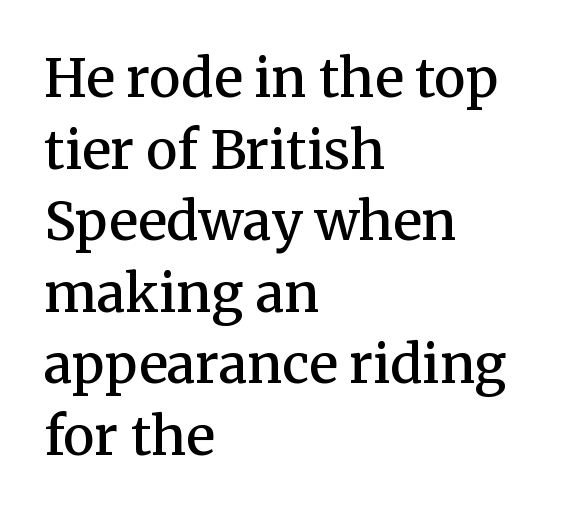
Q: Is the text bold? A: Semi-bold.
Q: Is the text italic (slanted)? A: No, it is upright.
Q: Is the typeface a serif or a sans-serif typeface? A: Serif.
Q: Is the text underlined? A: No.
Q: How is the paragraph aligned? A: Left-aligned.
Q: Is the spacing between letters normal or unusually wide? A: Normal.
Q: Is the spacing between lines tight, normal or loose? A: Normal.
Q: Width (condensed, normal, or wide)? A: Normal.
Q: Stroke contrast? A: Medium.
Q: x-height? A: Medium.
Q: Monospaced? A: No.
